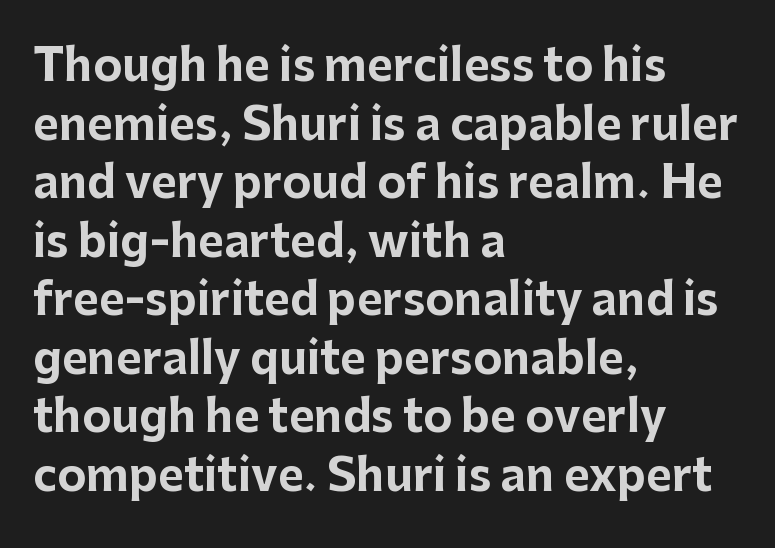
Q: Is the text bold? A: Yes.
Q: Is the text italic (slanted)? A: No, it is upright.
Q: Is the typeface a serif or a sans-serif typeface? A: Sans-serif.
Q: Is the text underlined? A: No.
Q: How is the paragraph aligned? A: Left-aligned.
Q: Is the spacing between letters normal or unusually wide? A: Normal.
Q: Is the spacing between lines tight, normal or loose? A: Normal.
Q: Width (condensed, normal, or wide)? A: Normal.
Q: Stroke contrast? A: Low.
Q: x-height? A: Medium.
Q: Monospaced? A: No.
